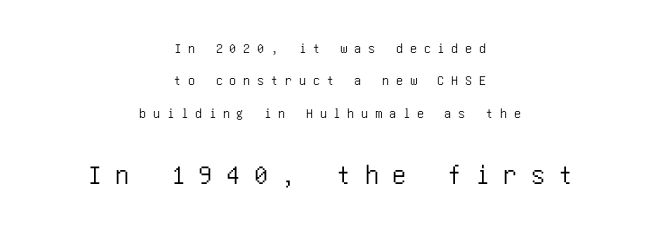
Q: Is the text italic (slanted)? A: No, it is upright.
Q: Is the typeface a serif or a sans-serif typeface? A: Sans-serif.
Q: Is the text underlined? A: No.
Q: How is the paragraph aligned? A: Centered.
Q: Is the spacing between letters normal or unusually wide? A: Unusually wide.
Q: Is the spacing between lines tight, normal or loose? A: Loose.
Q: Which block of text is set in a larger size, the first (top) or the second (bottom)? A: The second (bottom) one.
Q: Width (condensed, normal, or wide)? A: Condensed.
Q: Stroke contrast? A: Low.
Q: x-height? A: Large.
